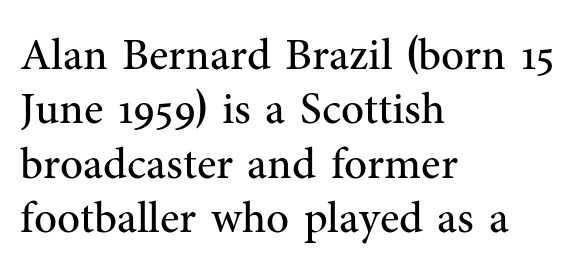
The image shows 45 px regular-weight serif type, upright; set left-aligned, line spacing 1.21x, normal letter spacing, not underlined; medium stroke contrast and a medium x-height.
